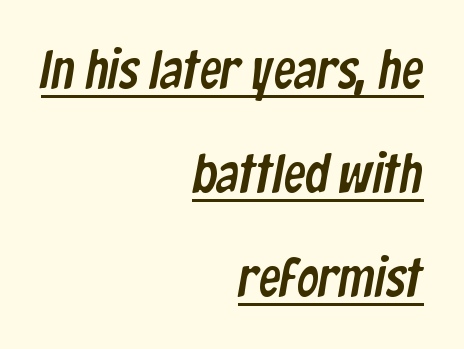
The image shows 54 px condensed sans-serif type; set right-aligned, loose line spacing (1.93x), normal letter spacing, underlined; low stroke contrast and a medium x-height.
